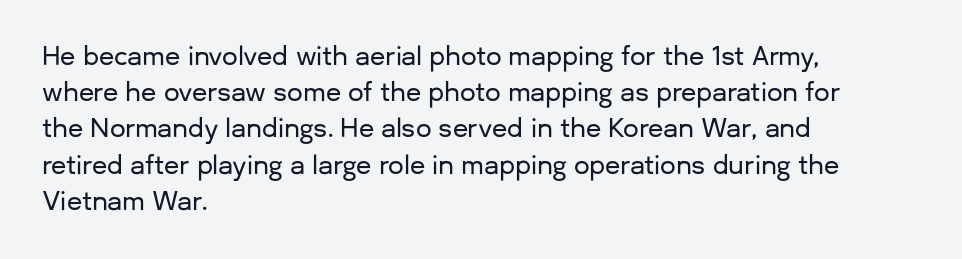
{"italic": "no", "underline": "no", "align": "left", "line_spacing": "normal", "line_spacing_ratio": 1.45, "letter_spacing": "normal", "letter_spacing_em": 0.0, "glyph_px": 25}
